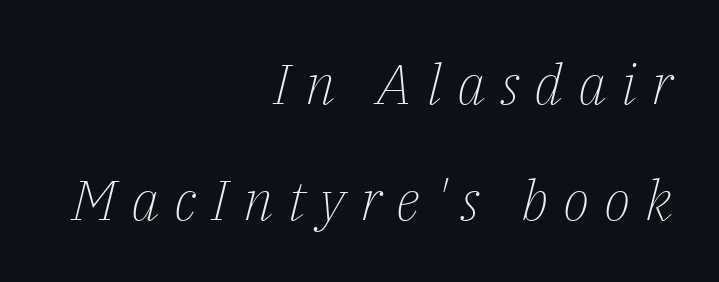
Q: Is the text bold? A: No.
Q: Is the text italic (slanted)? A: Yes, it leans right by about 14 degrees.
Q: Is the typeface a serif or a sans-serif typeface? A: Serif.
Q: Is the text underlined? A: No.
Q: How is the paragraph aligned? A: Right-aligned.
Q: Is the spacing between letters normal or unusually wide? A: Unusually wide.
Q: Is the spacing between lines tight, normal or loose? A: Loose.
Q: Width (condensed, normal, or wide)? A: Normal.
Q: Stroke contrast? A: Low.
Q: x-height? A: Medium.
Q: Monospaced? A: No.
